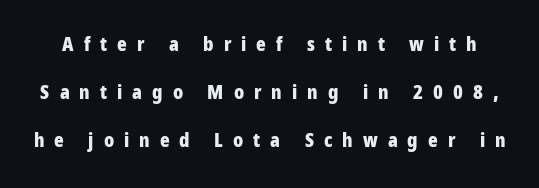
The image shows 20 px bold type, upright; set loose line spacing (2.39x), unusually wide letter spacing (+0.5 em), not underlined.
